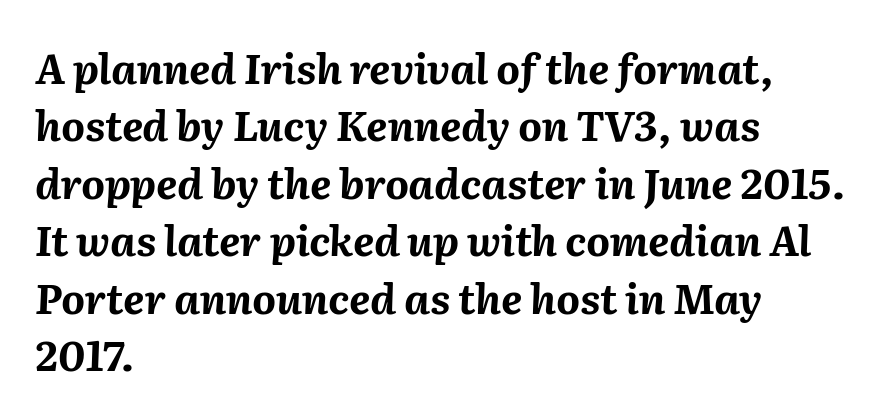
The image shows 41 px bold type, italic (leaning right); set left-aligned, normal line spacing (1.4x), normal letter spacing, not underlined; medium stroke contrast and a medium x-height.
